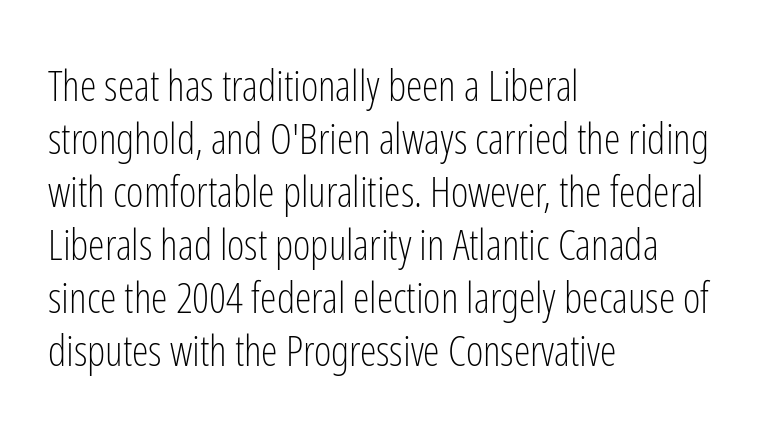
The typesetting does not lean heavy: it is not bold. These lines sit exactly where default settings would place them. Each letter keeps its own natural width here, so spacing adapts to shape. Compared with typical body copy, the letter spacing here is the same. Characters remain perfectly vertical along every line. Nothing sits at the stroke ends, so this counts as sans-serif.
